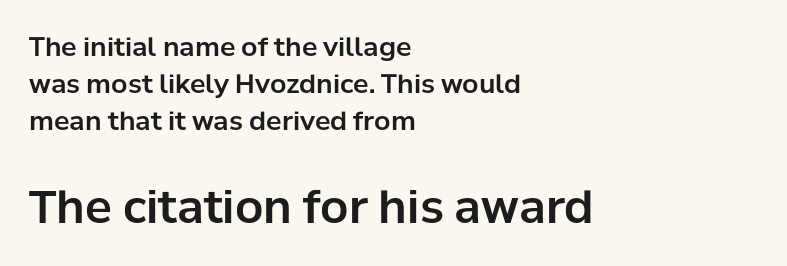
Q: Is the text italic (slanted)? A: No, it is upright.
Q: Is the typeface a serif or a sans-serif typeface? A: Sans-serif.
Q: Is the text underlined? A: No.
Q: How is the paragraph aligned? A: Left-aligned.
Q: Is the spacing between letters normal or unusually wide? A: Normal.
Q: Is the spacing between lines tight, normal or loose? A: Normal.
Q: Which block of text is set in a larger size, the first (top) or the second (bottom)? A: The second (bottom) one.
Q: Width (condensed, normal, or wide)? A: Normal.
Q: Stroke contrast? A: Low.
Q: x-height? A: Medium.
Q: Monospaced? A: No.
